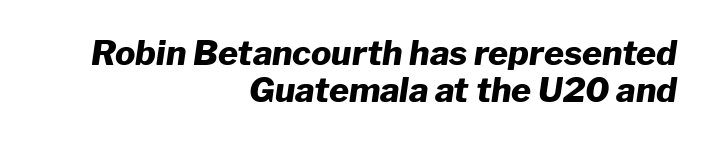
The image shows 34 px heavy type, italic (leaning right); set right-aligned, tight line spacing (1.08x), normal letter spacing, not underlined; low stroke contrast and a medium x-height.
